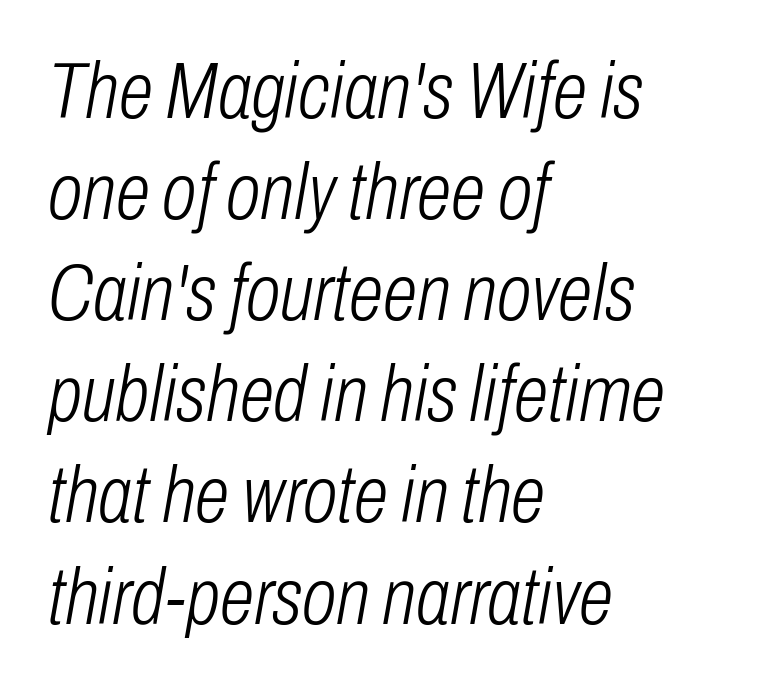
Q: Is the text bold? A: No.
Q: Is the text italic (slanted)? A: Yes, it leans right by about 10 degrees.
Q: Is the text underlined? A: No.
Q: How is the paragraph aligned? A: Left-aligned.
Q: Is the spacing between letters normal or unusually wide? A: Normal.
Q: Is the spacing between lines tight, normal or loose? A: Normal.
Q: Width (condensed, normal, or wide)? A: Condensed.
Q: Stroke contrast? A: Low.
Q: x-height? A: Medium.
Q: Monospaced? A: No.
